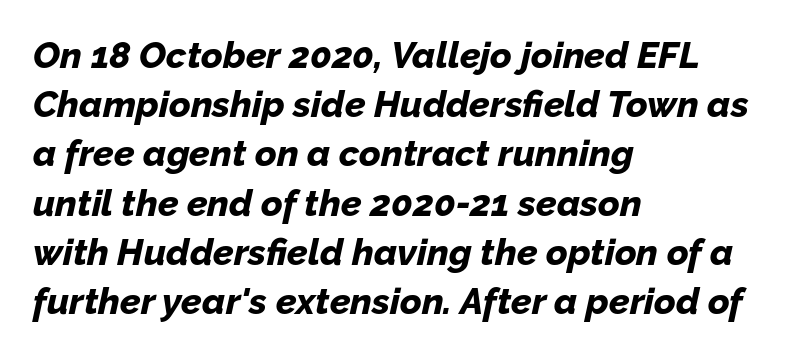
The image shows 37 px bold type, italic (leaning right); set left-aligned, normal line spacing (1.33x), normal letter spacing, not underlined; low stroke contrast and a medium x-height.
